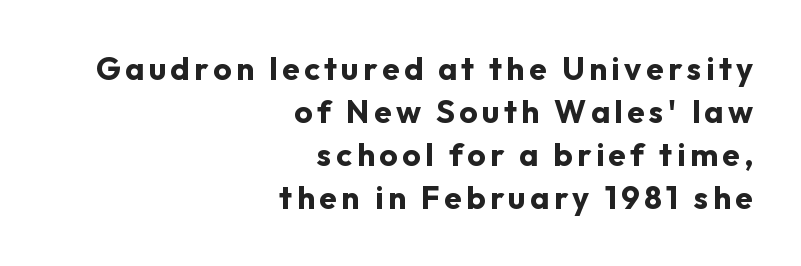
Italic: no, the glyphs are upright roman. All the whitespace from short lines collects on the left. The designer went with a sans here, leaving each stem footless. The specimen omits any rule beneath the text block's lines.
